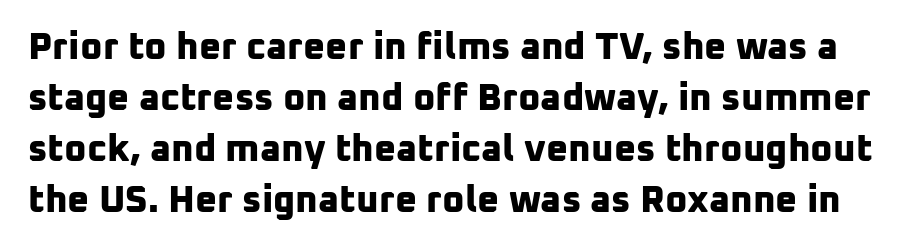
Strokes here are thick enough to call this a true bold. This sample uses plain, unmodified letter spacing. Check the space under the baseline: it is left empty. Think of a printed novel: that variable character pitch is what you see here.
